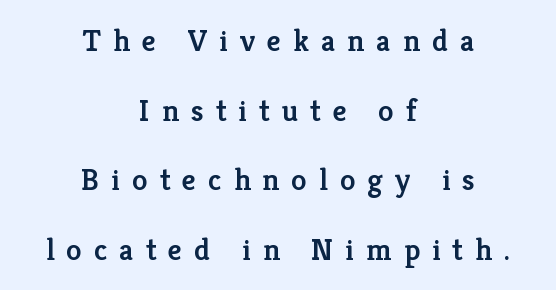
Q: Is the text bold? A: Semi-bold.
Q: Is the text italic (slanted)? A: No, it is upright.
Q: Is the typeface a serif or a sans-serif typeface? A: Serif.
Q: Is the text underlined? A: No.
Q: How is the paragraph aligned? A: Centered.
Q: Is the spacing between letters normal or unusually wide? A: Unusually wide.
Q: Is the spacing between lines tight, normal or loose? A: Loose.
Q: Width (condensed, normal, or wide)? A: Normal.
Q: Stroke contrast? A: Low.
Q: x-height? A: Medium.
Q: Monospaced? A: No.
